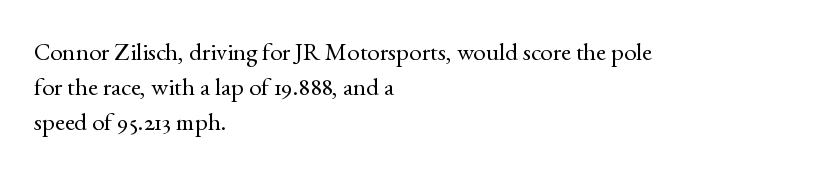
The image shows 25 px text type, upright; set left-aligned, normal line spacing (1.4x), normal letter spacing, not underlined.
